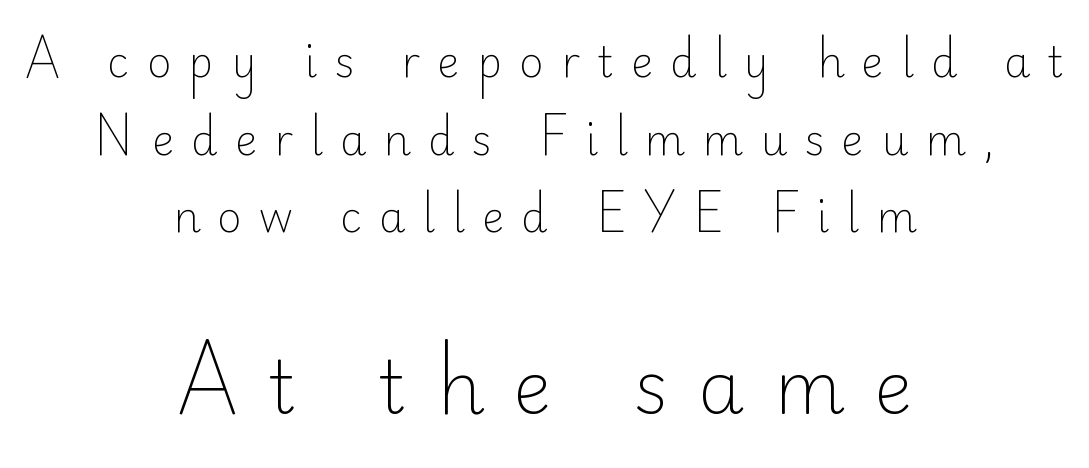
{"serif": "no", "italic": "no", "bold": "no", "weight": "light", "width": "normal", "stroke_contrast": "low", "x_height": "small", "monospaced": "no", "underline": "no", "align": "center", "line_spacing_ratio": 1.85, "letter_spacing": "wide", "letter_spacing_em": 0.41, "larger_block": "second", "size_ratio": 1.74, "glyph_px": 73}
